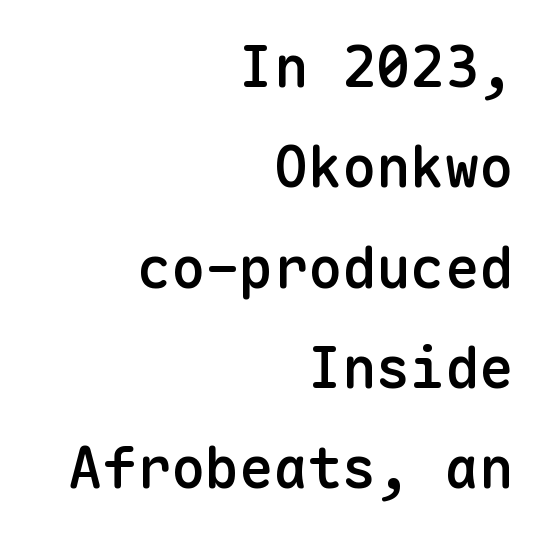
The image shows 57 px semibold sans-serif type, upright, monospaced; set right-aligned, line spacing 1.76x, normal letter spacing, not underlined; low stroke contrast and a medium x-height.
